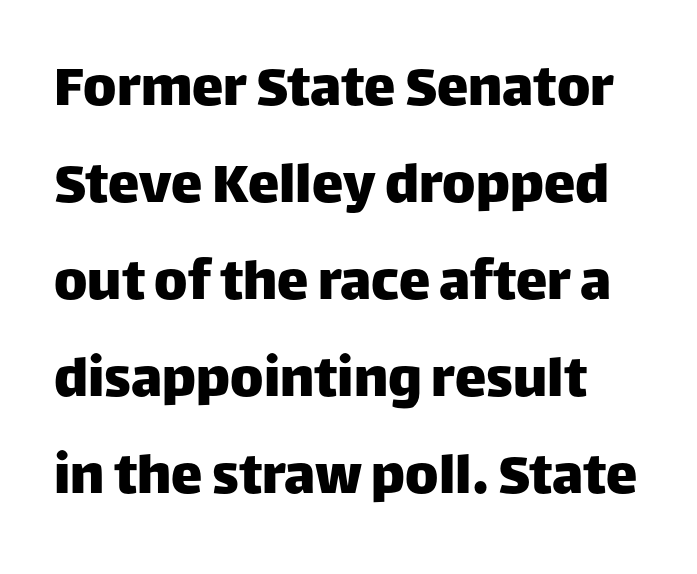
{"serif": "no", "italic": "no", "width": "normal", "stroke_contrast": "low", "x_height": "large", "monospaced": "no", "underline": "no", "line_spacing": "normal", "line_spacing_ratio": 1.54, "letter_spacing": "normal", "letter_spacing_em": 0.0, "glyph_px": 63}
